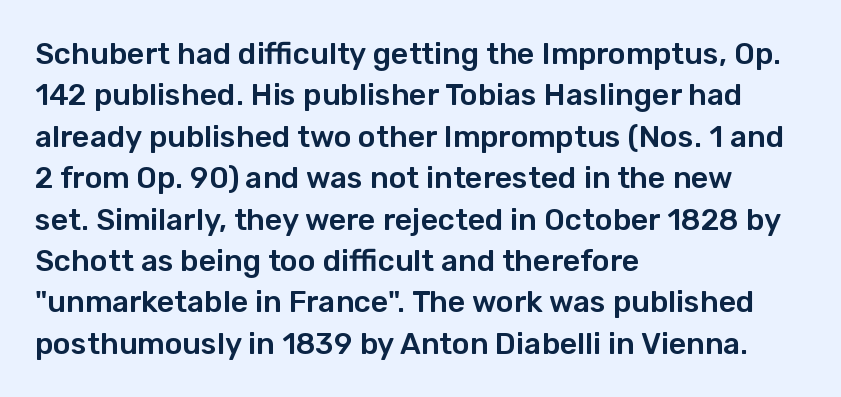
The image shows 30 px sans-serif type, upright; set left-aligned, normal line spacing (1.38x), normal letter spacing, not underlined; low stroke contrast and a medium x-height.
